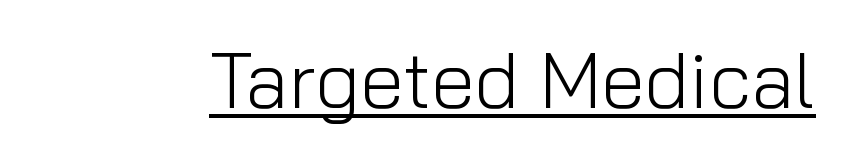
The image shows 79 px light sans-serif type, upright; set normal letter spacing, underlined; low stroke contrast and a medium x-height.
